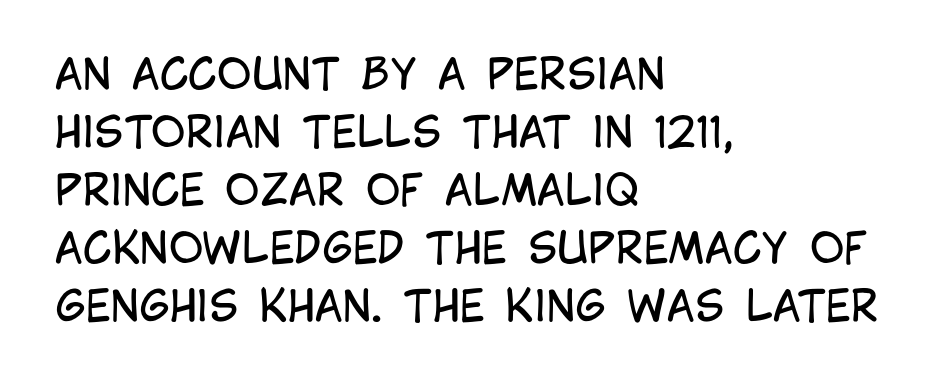
{"serif": "no", "italic": "no", "bold": "no", "weight": "regular", "width": "condensed", "stroke_contrast": "low", "x_height": "large", "monospaced": "no", "underline": "no", "align": "left", "line_spacing": "normal", "line_spacing_ratio": 1.38, "letter_spacing": "normal", "letter_spacing_em": 0.0, "glyph_px": 42}
